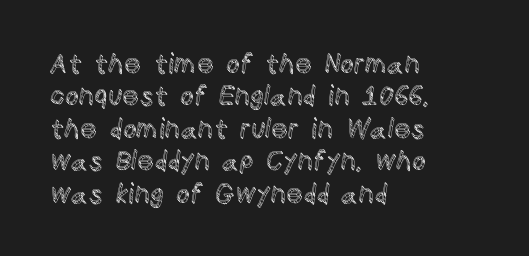
{"underline": "no", "align": "left", "line_spacing_ratio": 1.2, "letter_spacing": "normal", "letter_spacing_em": 0.0, "glyph_px": 27}
